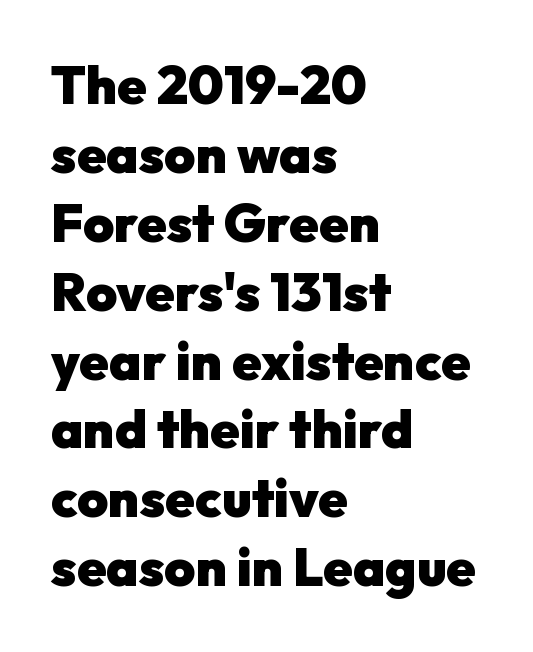
{"serif": "no", "italic": "no", "bold": "yes", "weight": "heavy", "width": "normal", "stroke_contrast": "low", "x_height": "medium", "monospaced": "no", "underline": "no", "align": "left", "line_spacing": "normal", "line_spacing_ratio": 1.3, "letter_spacing": "normal", "letter_spacing_em": 0.0, "glyph_px": 53}
